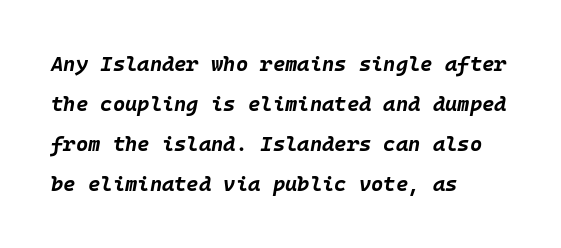
A typesetter would mark this as italic. Line starts are locked; line ends wander. The strokes are fattened all the way to bold. Caption: standard tracking, unaltered. Compared with typical paragraphs, the rows here are farther apart.
